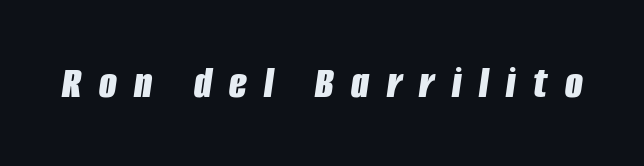
Q: Is the text bold? A: Yes.
Q: Is the text italic (slanted)? A: Yes, it leans right by about 8 degrees.
Q: Is the text underlined? A: No.
Q: Is the spacing between letters normal or unusually wide? A: Unusually wide.
Q: Width (condensed, normal, or wide)? A: Condensed.
Q: Stroke contrast? A: Low.
Q: x-height? A: Large.
Q: Monospaced? A: No.
